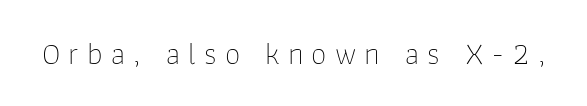
The image shows 31 px thin sans-serif type, upright; set unusually wide letter spacing (+0.26 em), not underlined; low stroke contrast and a medium x-height.
